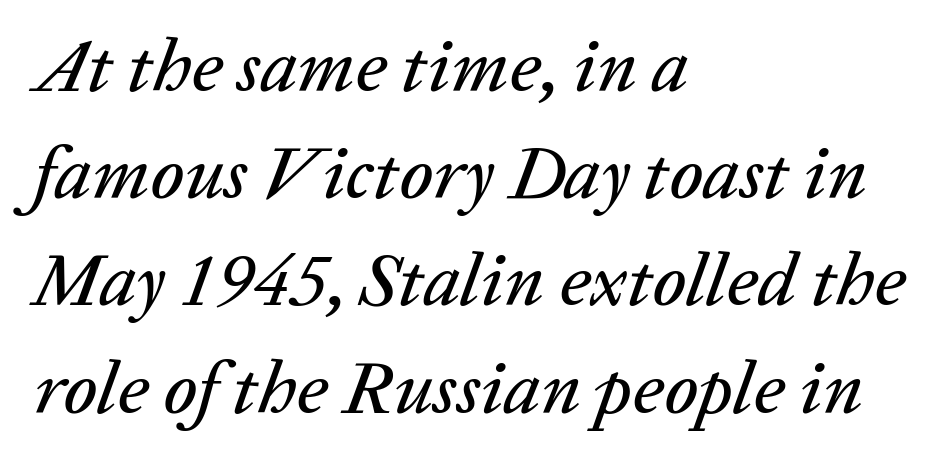
{"italic": "yes", "lean": "right", "slant_degrees": 20, "width": "normal", "stroke_contrast": "low", "x_height": "medium", "monospaced": "no", "underline": "no", "align": "left", "line_spacing": "normal", "line_spacing_ratio": 1.43, "letter_spacing": "normal", "letter_spacing_em": 0.0, "glyph_px": 75}
